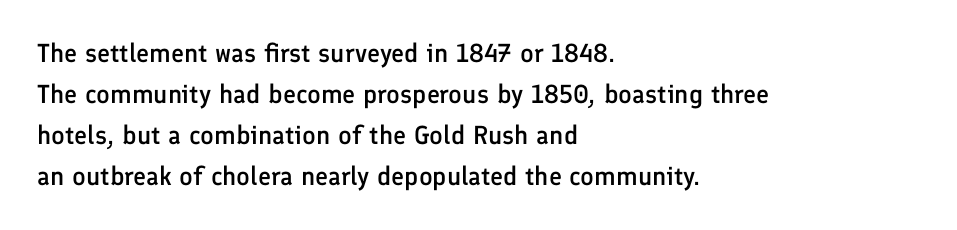
Bold? Not quite — semibold, heavier than regular but stopping short. In CSS terms this would be text-align: left. Does extra space separate the letters? No, they use regular spacing. How would I describe the line gaps? Plain and ordinary. Unlike italic type, these characters show no tilt at all. Honestly, there is no underline to notice here at all.
